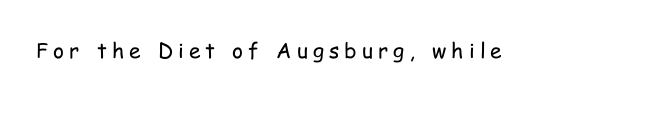
{"italic": "no", "bold": "no", "underline": "no", "letter_spacing": "wide", "letter_spacing_em": 0.24, "glyph_px": 21}
